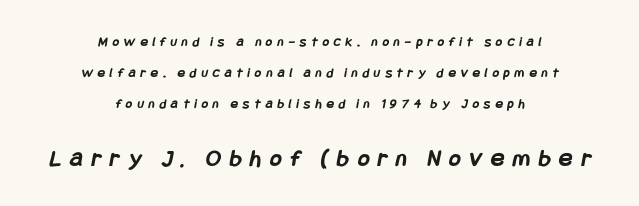
{"bold": "yes", "underline": "no", "align": "center", "line_spacing": "loose", "line_spacing_ratio": 2.2, "letter_spacing": "wide", "letter_spacing_em": 0.35, "larger_block": "second", "size_ratio": 1.79, "glyph_px": 25}
